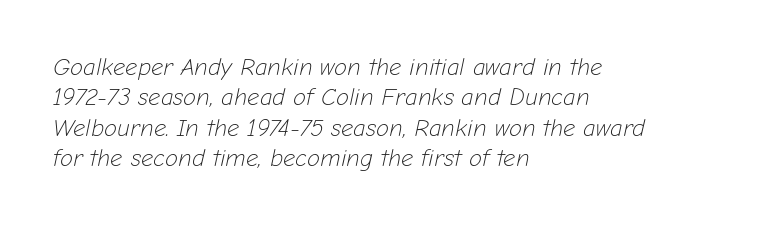
Q: Is the text bold? A: No.
Q: Is the text italic (slanted)? A: Yes, it leans right by about 12 degrees.
Q: Is the text underlined? A: No.
Q: How is the paragraph aligned? A: Left-aligned.
Q: Is the spacing between letters normal or unusually wide? A: Normal.
Q: Is the spacing between lines tight, normal or loose? A: Normal.
